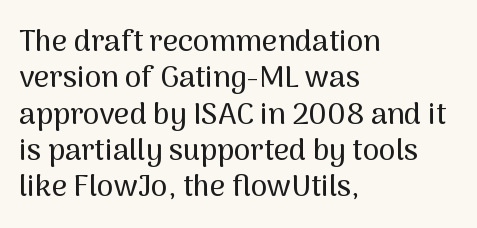
Q: Is the text italic (slanted)? A: No, it is upright.
Q: Is the typeface a serif or a sans-serif typeface? A: Sans-serif.
Q: Is the text underlined? A: No.
Q: How is the paragraph aligned? A: Left-aligned.
Q: Is the spacing between letters normal or unusually wide? A: Normal.
Q: Width (condensed, normal, or wide)? A: Normal.
Q: Stroke contrast? A: Medium.
Q: x-height? A: Medium.
Q: Monospaced? A: No.
